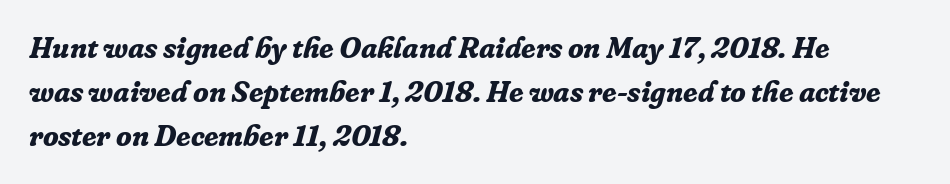
It's the slanting kind of type. How are the letters spaced? Ordinarily, with no added tracking. Think of a printed novel: that variable character pitch is what you see here. Each row of text sits above clean, open space. Serifs: yes, visible at the terminals of the letterforms.
